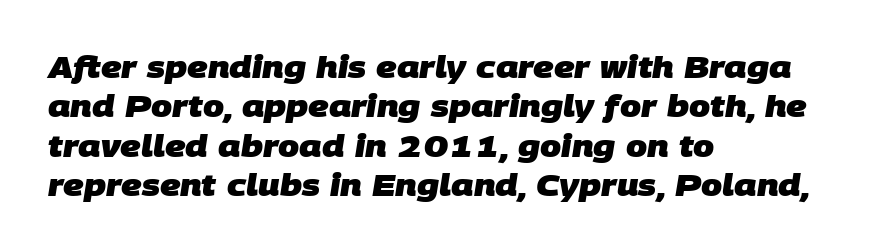
Each row of text sits above clean, open space. The lines sit at an ordinary, default distance from one another. These lines stack with their left ends in a neat column. Students, this is bold: see how much ink each stroke carries. Do the characters align in a grid? No, the font is proportional. The line texture is even and compact thanks to regular tracking.
